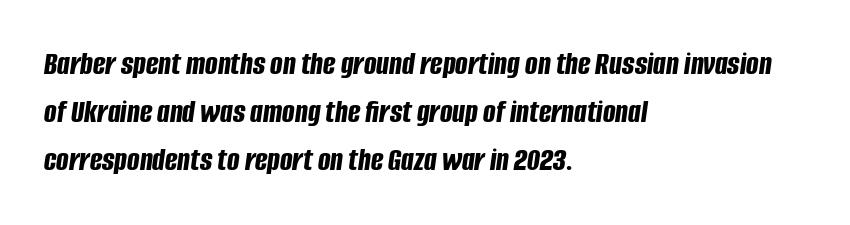
{"italic": "yes", "lean": "right", "slant_degrees": 8, "bold": "yes", "weight": "bold", "width": "condensed", "stroke_contrast": "low", "x_height": "large", "monospaced": "no", "underline": "no", "align": "left", "line_spacing": "normal", "line_spacing_ratio": 1.46, "letter_spacing": "normal", "letter_spacing_em": 0.0, "glyph_px": 33}
